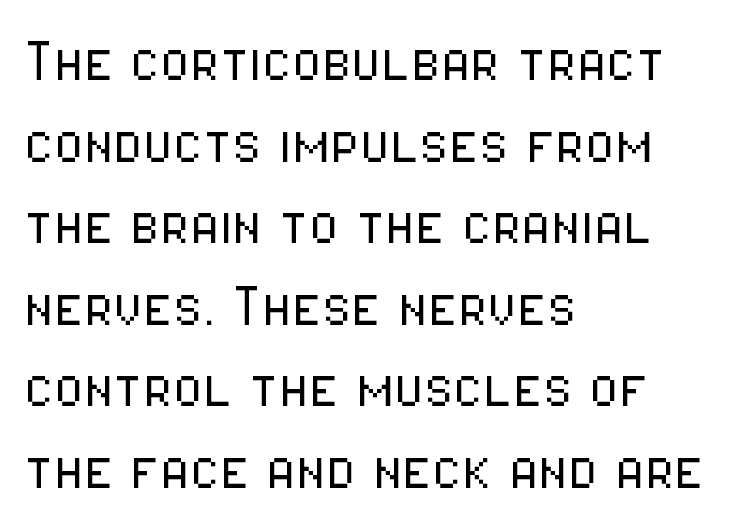
{"serif": "no", "italic": "no", "bold": "no", "weight": "light", "width": "condensed", "stroke_contrast": "low", "x_height": "medium", "monospaced": "no", "underline": "no", "align": "left", "line_spacing_ratio": 1.2, "letter_spacing": "normal", "letter_spacing_em": 0.0, "glyph_px": 68}
